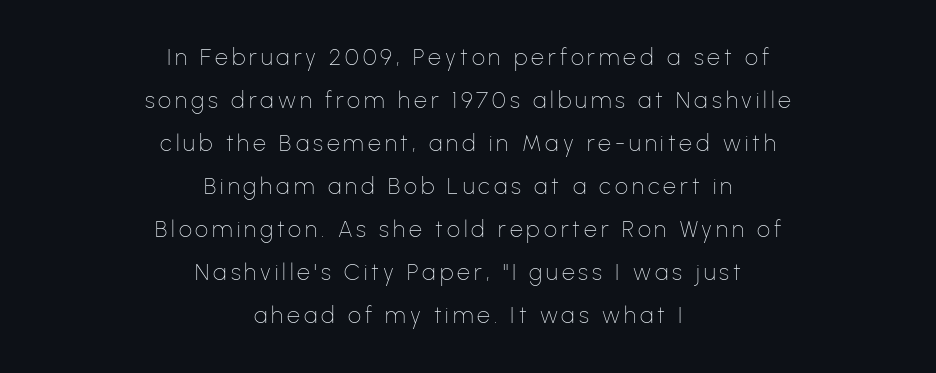
The passage shown is not underscored anywhere. Unlike italic type, these characters show no tilt at all. The strokes carry an ordinary text weight at most. Casual observation: everything's sitting right in the middle.
